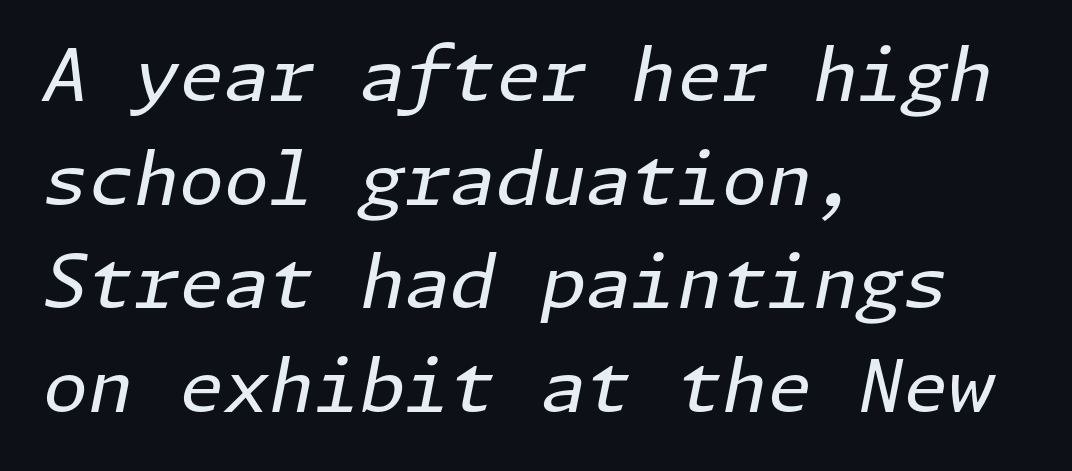
The image shows 73 px regular-weight type, italic (leaning right); set left-aligned, normal line spacing (1.42x), normal letter spacing, not underlined; low stroke contrast and a medium x-height.
